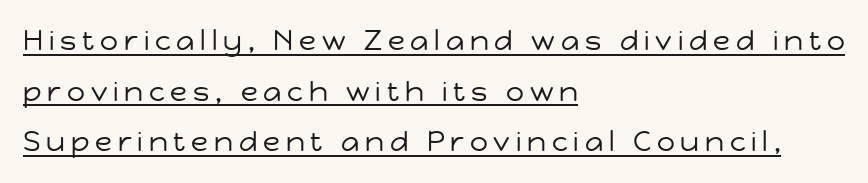
The tracking reads as deliberately expanded to a designer's eye. This is sans-serif lettering, the kind often seen on screens and signage. Every stem runs plumb, perpendicular to the baseline. Weight: in the light-to-regular range.
